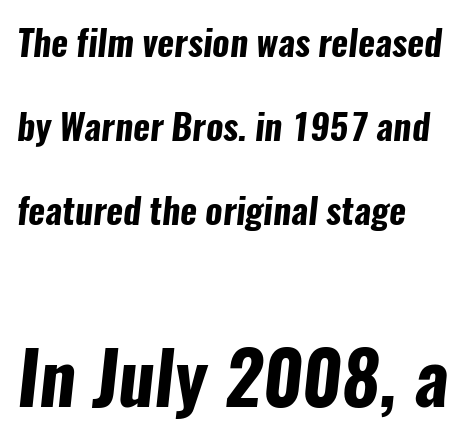
Q: Is the text bold? A: Yes.
Q: Is the typeface a serif or a sans-serif typeface? A: Sans-serif.
Q: Is the text underlined? A: No.
Q: How is the paragraph aligned? A: Left-aligned.
Q: Is the spacing between letters normal or unusually wide? A: Normal.
Q: Is the spacing between lines tight, normal or loose? A: Loose.
Q: Which block of text is set in a larger size, the first (top) or the second (bottom)? A: The second (bottom) one.
Q: Width (condensed, normal, or wide)? A: Condensed.
Q: Stroke contrast? A: Low.
Q: x-height? A: Medium.
Q: Monospaced? A: No.
